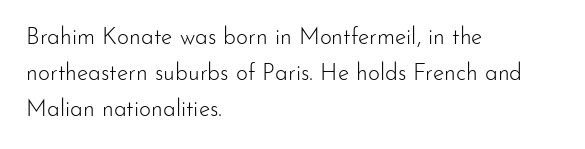
{"italic": "no", "bold": "no", "underline": "no", "align": "left", "line_spacing": "normal", "line_spacing_ratio": 1.57, "letter_spacing": "normal", "letter_spacing_em": 0.0, "glyph_px": 23}
